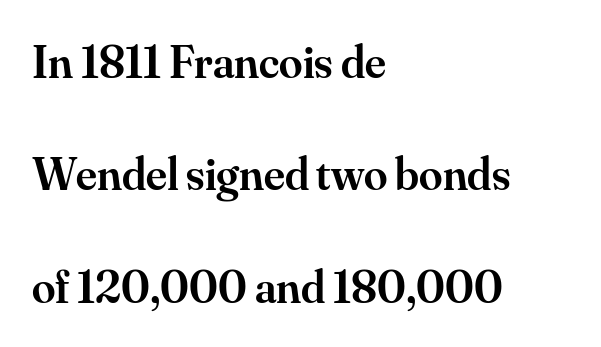
{"serif": "yes", "italic": "no", "bold": "semi", "weight": "semibold", "width": "normal", "stroke_contrast": "medium", "x_height": "small", "monospaced": "no", "underline": "no", "align": "left", "line_spacing": "loose", "line_spacing_ratio": 2.39, "letter_spacing": "normal", "letter_spacing_em": 0.0, "glyph_px": 47}
